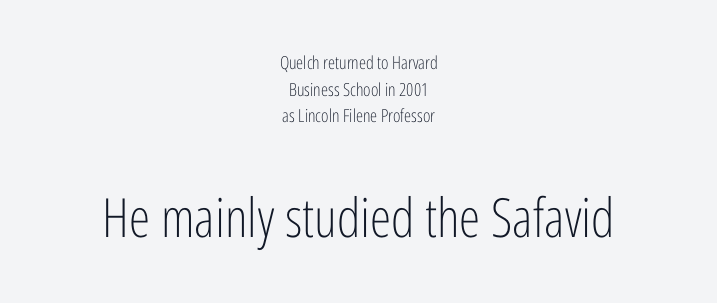
Q: Is the text bold? A: No.
Q: Is the text italic (slanted)? A: No, it is upright.
Q: Is the typeface a serif or a sans-serif typeface? A: Sans-serif.
Q: Is the text underlined? A: No.
Q: How is the paragraph aligned? A: Centered.
Q: Is the spacing between letters normal or unusually wide? A: Normal.
Q: Is the spacing between lines tight, normal or loose? A: Normal.
Q: Which block of text is set in a larger size, the first (top) or the second (bottom)? A: The second (bottom) one.
Q: Width (condensed, normal, or wide)? A: Condensed.
Q: Stroke contrast? A: Low.
Q: x-height? A: Medium.
Q: Monospaced? A: No.
